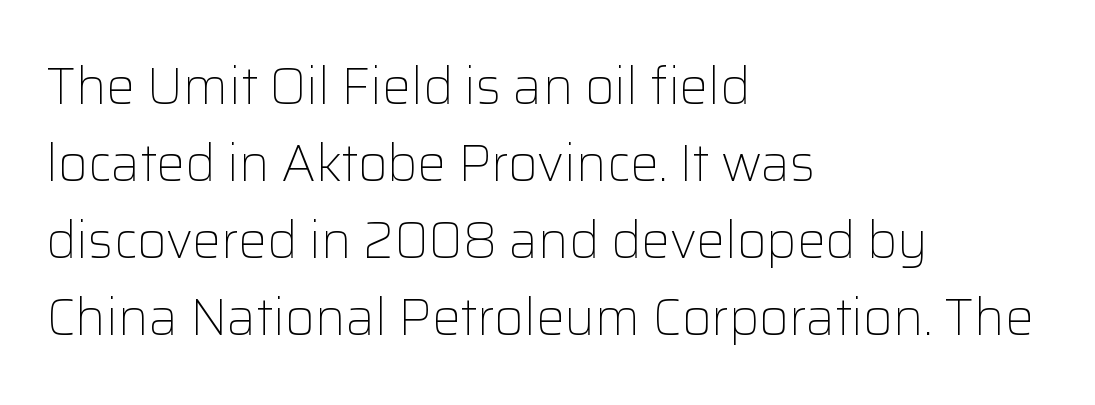
{"serif": "no", "italic": "no", "bold": "no", "weight": "light", "width": "normal", "stroke_contrast": "low", "x_height": "medium", "monospaced": "no", "underline": "no", "align": "left", "line_spacing": "normal", "line_spacing_ratio": 1.51, "letter_spacing": "normal", "letter_spacing_em": 0.0, "glyph_px": 51}
